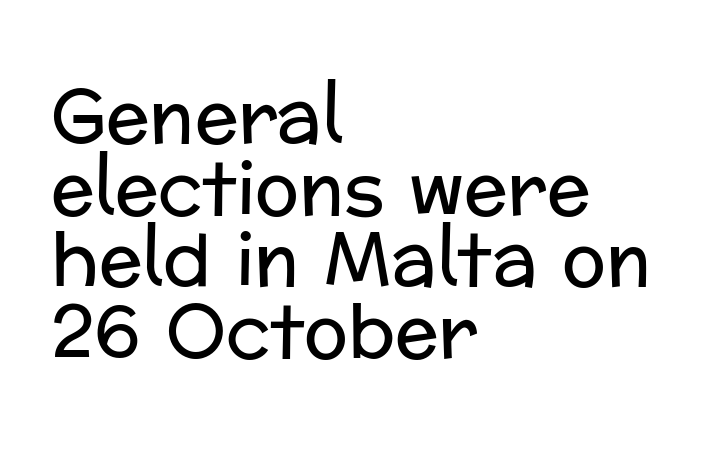
{"serif": "no", "italic": "no", "bold": "no", "weight": "regular", "width": "normal", "stroke_contrast": "low", "x_height": "medium", "monospaced": "no", "underline": "no", "align": "left", "line_spacing": "tight", "line_spacing_ratio": 0.98, "letter_spacing": "normal", "letter_spacing_em": 0.0, "glyph_px": 73}
